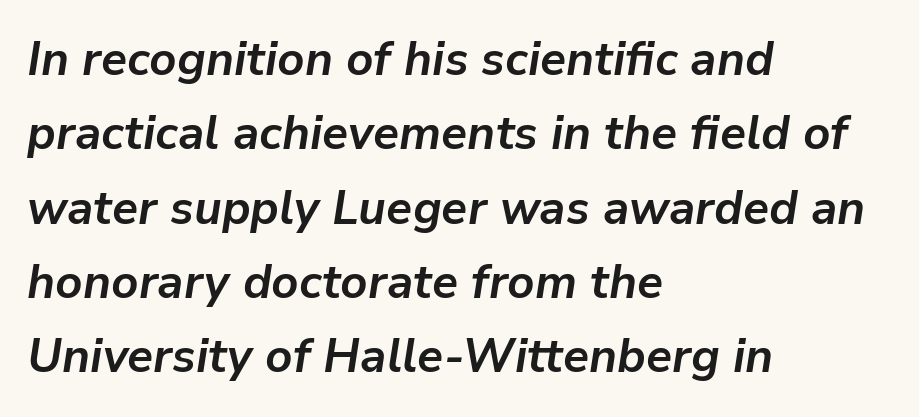
The image shows 47 px bold type, italic (leaning right); set left-aligned, normal line spacing (1.58x), normal letter spacing, not underlined; low stroke contrast and a medium x-height.
